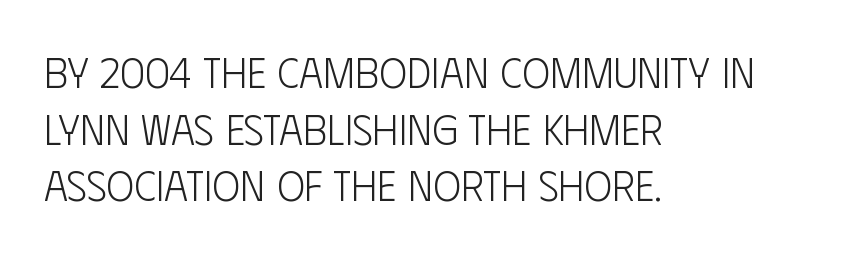
The image shows 42 px light, condensed sans-serif type, upright; set left-aligned, normal line spacing (1.35x), normal letter spacing, not underlined; low stroke contrast and a large x-height.
